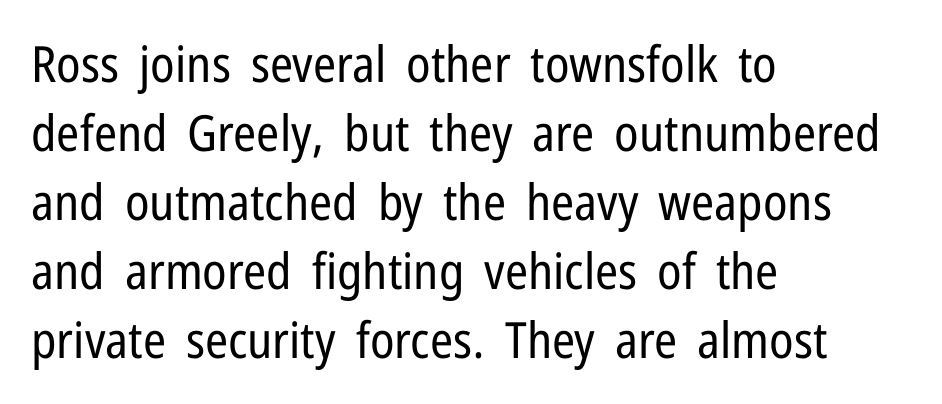
{"serif": "no", "italic": "no", "bold": "no", "weight": "regular", "width": "condensed", "stroke_contrast": "low", "x_height": "medium", "monospaced": "no", "underline": "no", "align": "left", "line_spacing": "normal", "line_spacing_ratio": 1.38, "letter_spacing": "normal", "letter_spacing_em": 0.0, "glyph_px": 50}
